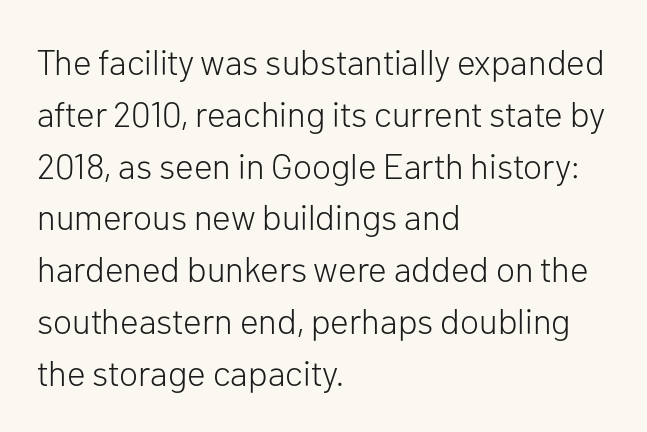
{"serif": "no", "italic": "no", "bold": "no", "weight": "light", "width": "normal", "stroke_contrast": "low", "x_height": "medium", "monospaced": "no", "underline": "no", "align": "left", "line_spacing": "normal", "line_spacing_ratio": 1.48, "letter_spacing": "normal", "letter_spacing_em": 0.0, "glyph_px": 35}
